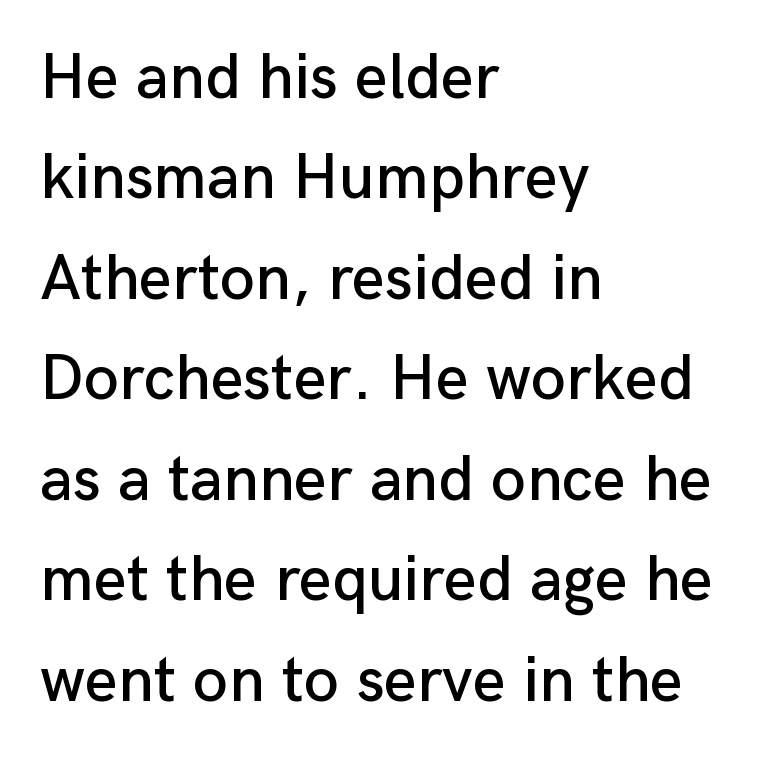
{"serif": "no", "italic": "no", "width": "normal", "stroke_contrast": "low", "x_height": "medium", "monospaced": "no", "underline": "no", "align": "left", "line_spacing": "normal", "line_spacing_ratio": 1.57, "letter_spacing": "normal", "letter_spacing_em": 0.0, "glyph_px": 64}
